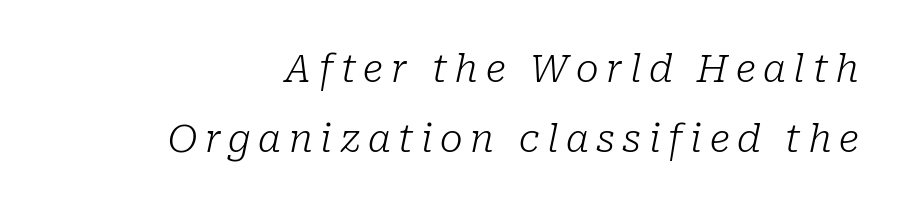
Q: Is the text bold? A: No.
Q: Is the text italic (slanted)? A: Yes, it leans right by about 10 degrees.
Q: Is the typeface a serif or a sans-serif typeface? A: Serif.
Q: Is the text underlined? A: No.
Q: Is the spacing between letters normal or unusually wide? A: Unusually wide.
Q: Width (condensed, normal, or wide)? A: Normal.
Q: Stroke contrast? A: Low.
Q: x-height? A: Medium.
Q: Monospaced? A: No.
